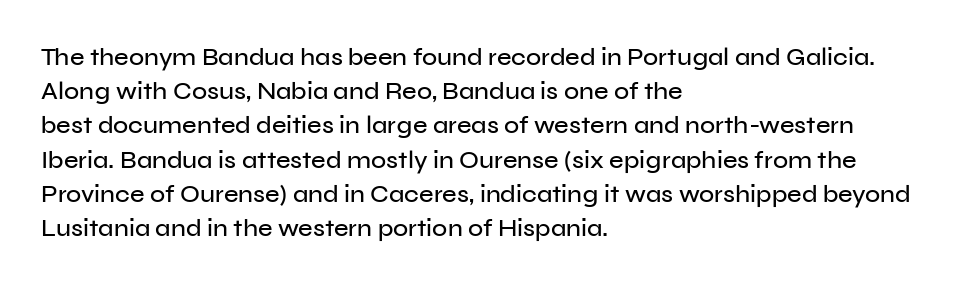
The image shows 25 px text type, upright; set left-aligned, normal line spacing (1.37x), normal letter spacing, not underlined.
